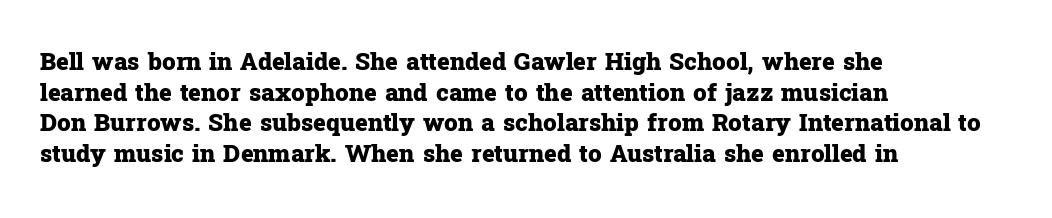
Summary of weight: heavy, a full bold. Tracking value appears to be zero — textbook default spacing. No italicization has been applied; the sample stays upright. The words here are not underlined. A normal amount of white space separates one row of letters from the next.
